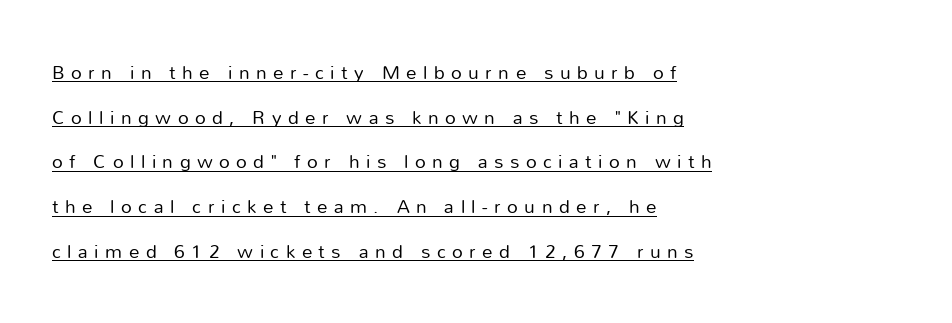
{"italic": "no", "bold": "no", "underline": "yes", "align": "left", "line_spacing": "loose", "line_spacing_ratio": 2.13, "letter_spacing": "wide", "letter_spacing_em": 0.31, "glyph_px": 21}
